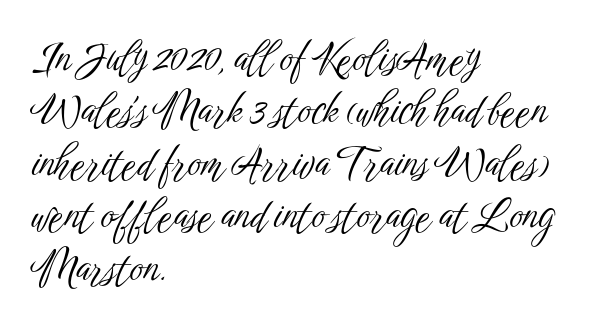
Casual observation: everything's shoved over to the left. Heaviness? Minimal to ordinary, like unemphasized prose. In terms of letterform style, serifs are entirely absent. The strip under each line holds only bare page.
